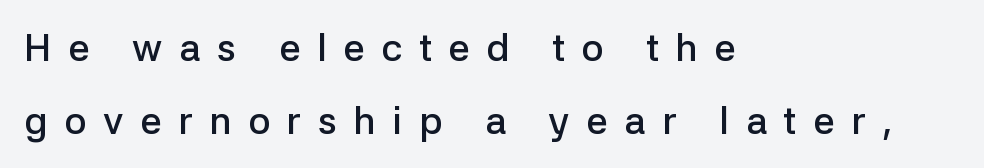
{"serif": "no", "italic": "no", "bold": "semi", "weight": "semibold", "width": "normal", "stroke_contrast": "low", "x_height": "medium", "monospaced": "no", "underline": "no", "align": "left", "line_spacing": "loose", "line_spacing_ratio": 1.92, "letter_spacing": "wide", "letter_spacing_em": 0.44, "glyph_px": 38}
